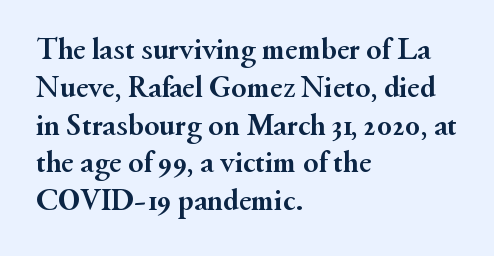
Check where the strokes stop: tiny serifs finish them off. The passage shown has conventional tracking throughout. As a designer I'd log this as weight 700, bold. Does the lettering tilt? It doesn't — this is upright.
